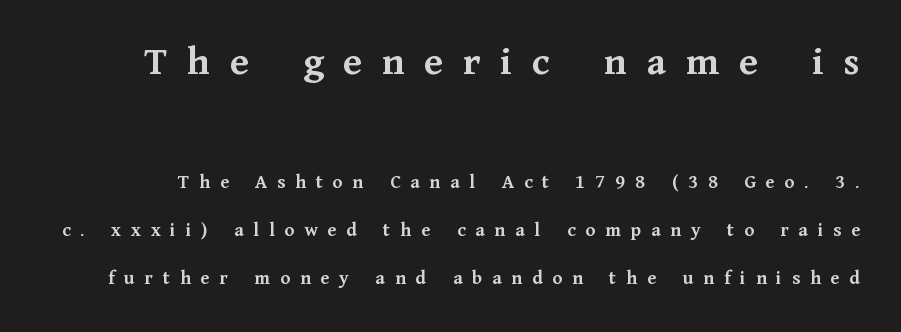
Q: Is the text bold? A: Yes.
Q: Is the text italic (slanted)? A: No, it is upright.
Q: Is the typeface a serif or a sans-serif typeface? A: Serif.
Q: Is the text underlined? A: No.
Q: Is the spacing between letters normal or unusually wide? A: Unusually wide.
Q: Is the spacing between lines tight, normal or loose? A: Loose.
Q: Which block of text is set in a larger size, the first (top) or the second (bottom)? A: The first (top) one.
Q: Width (condensed, normal, or wide)? A: Normal.
Q: Stroke contrast? A: Medium.
Q: x-height? A: Medium.
Q: Monospaced? A: No.
